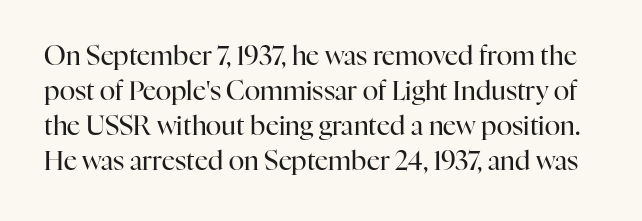
Q: Is the text bold? A: No.
Q: Is the text italic (slanted)? A: No, it is upright.
Q: Is the text underlined? A: No.
Q: Is the spacing between letters normal or unusually wide? A: Normal.
Q: Is the spacing between lines tight, normal or loose? A: Normal.
